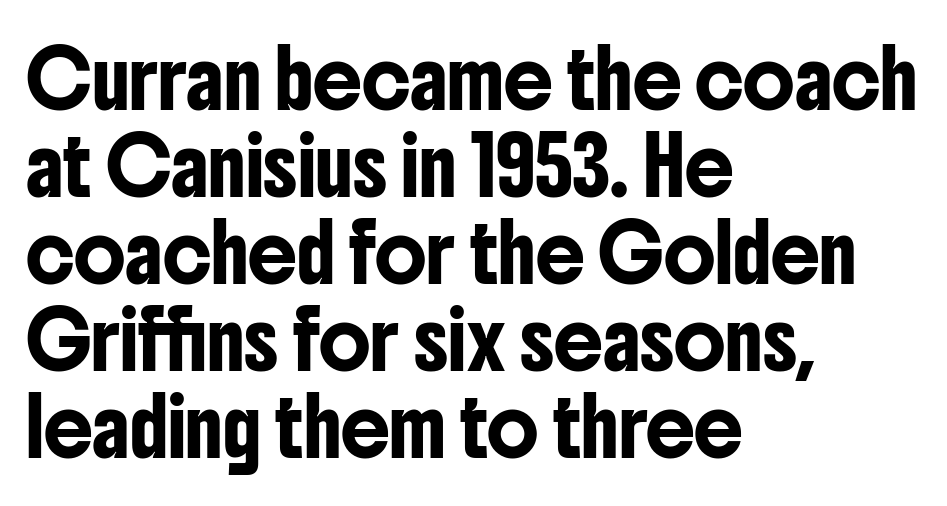
Do the letters lean? They stand straight. The setting favours the left margin, as ordinary paragraphs usually do. Glyph-to-glyph distance matches everyday printed text. Proportional: the letters do not fall into vertical columns.
